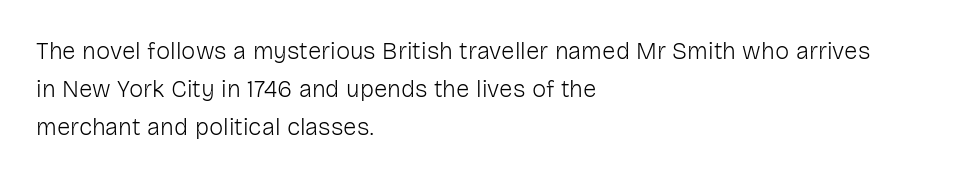
The image shows 24 px text type, upright; set left-aligned, normal line spacing (1.59x), normal letter spacing, not underlined.
